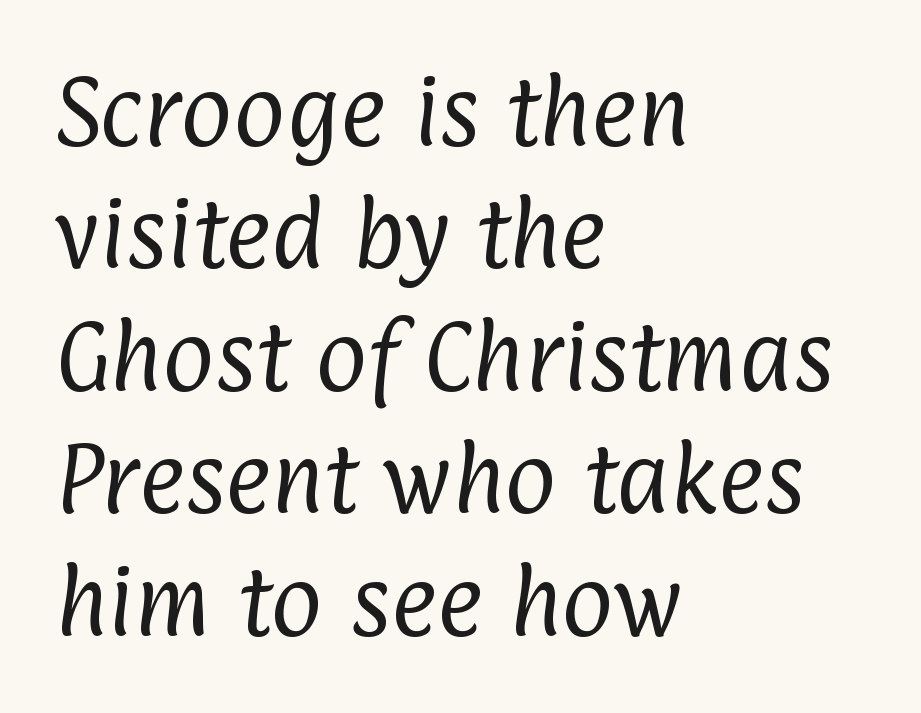
The image shows 79 px regular-weight, condensed sans-serif type; set left-aligned, normal line spacing (1.55x), normal letter spacing, not underlined; low stroke contrast and a medium x-height.
